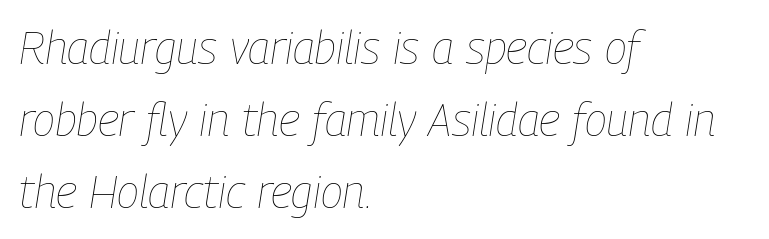
{"italic": "yes", "lean": "right", "slant_degrees": 9, "bold": "no", "weight": "thin", "width": "condensed", "stroke_contrast": "low", "x_height": "medium", "monospaced": "no", "underline": "no", "align": "left", "line_spacing": "normal", "line_spacing_ratio": 1.57, "letter_spacing": "normal", "letter_spacing_em": 0.0, "glyph_px": 46}
